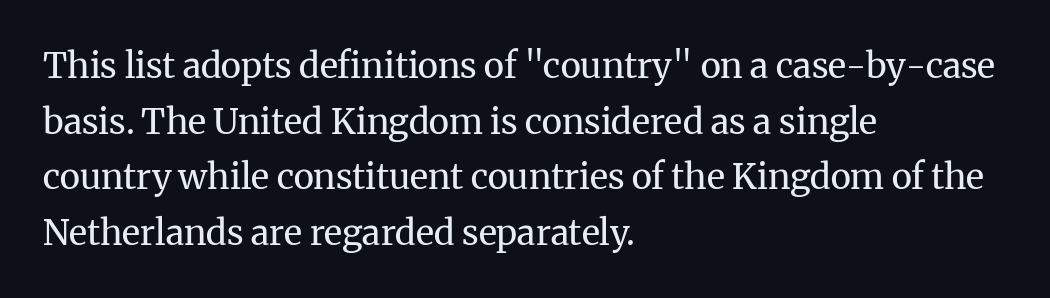
Q: Is the text bold? A: No.
Q: Is the text italic (slanted)? A: No, it is upright.
Q: Is the typeface a serif or a sans-serif typeface? A: Serif.
Q: Is the text underlined? A: No.
Q: How is the paragraph aligned? A: Left-aligned.
Q: Is the spacing between letters normal or unusually wide? A: Normal.
Q: Is the spacing between lines tight, normal or loose? A: Normal.
Q: Width (condensed, normal, or wide)? A: Normal.
Q: Stroke contrast? A: Medium.
Q: x-height? A: Medium.
Q: Monospaced? A: No.
